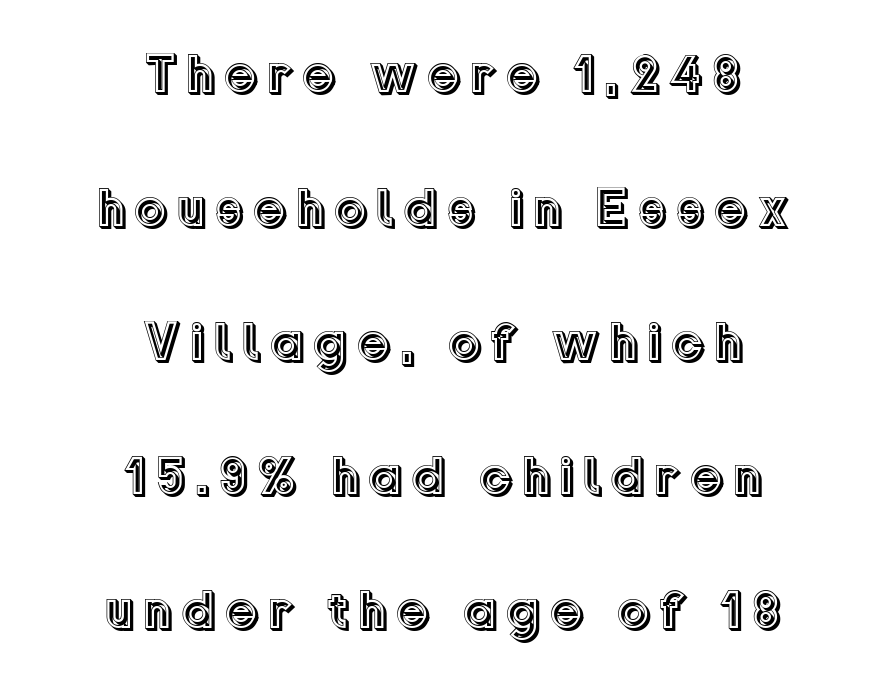
The image shows 54 px text type, upright; set centered, loose line spacing (2.48x), not underlined; a medium x-height.
